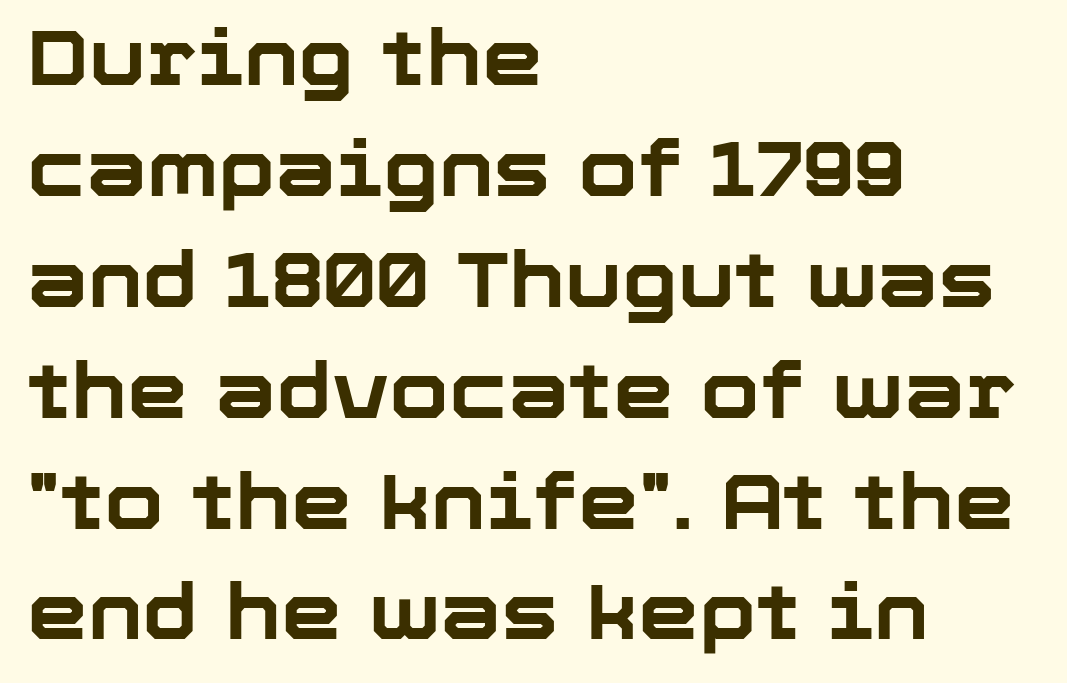
Q: Is the text bold? A: Yes.
Q: Is the text italic (slanted)? A: No, it is upright.
Q: Is the typeface a serif or a sans-serif typeface? A: Sans-serif.
Q: Is the text underlined? A: No.
Q: How is the paragraph aligned? A: Left-aligned.
Q: Is the spacing between letters normal or unusually wide? A: Normal.
Q: Is the spacing between lines tight, normal or loose? A: Normal.
Q: Width (condensed, normal, or wide)? A: Normal.
Q: Stroke contrast? A: Low.
Q: x-height? A: Medium.
Q: Monospaced? A: No.
